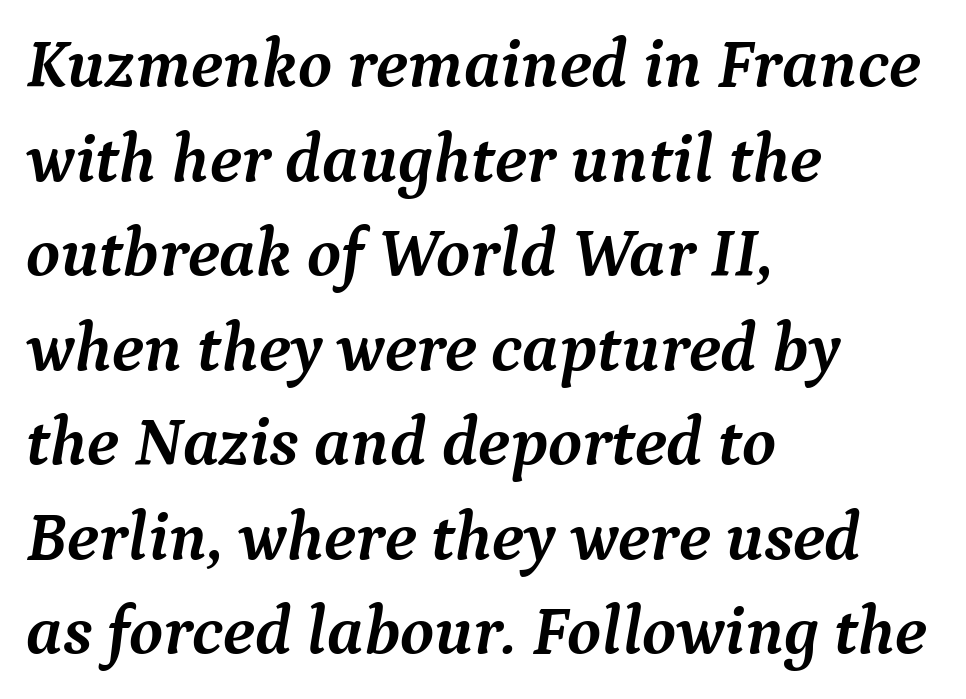
The image shows 69 px semibold serif type, italic (leaning right); set left-aligned, normal line spacing (1.37x), normal letter spacing, not underlined; medium stroke contrast and a medium x-height.
